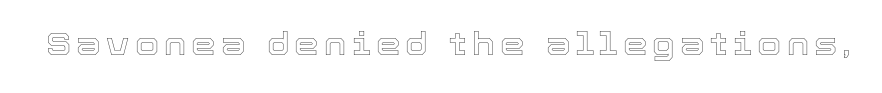
Lines of text with bare space underneath. A roman cut, with each character standing at attention. Here the designer chose a conventional face with non-uniform glyph widths.
